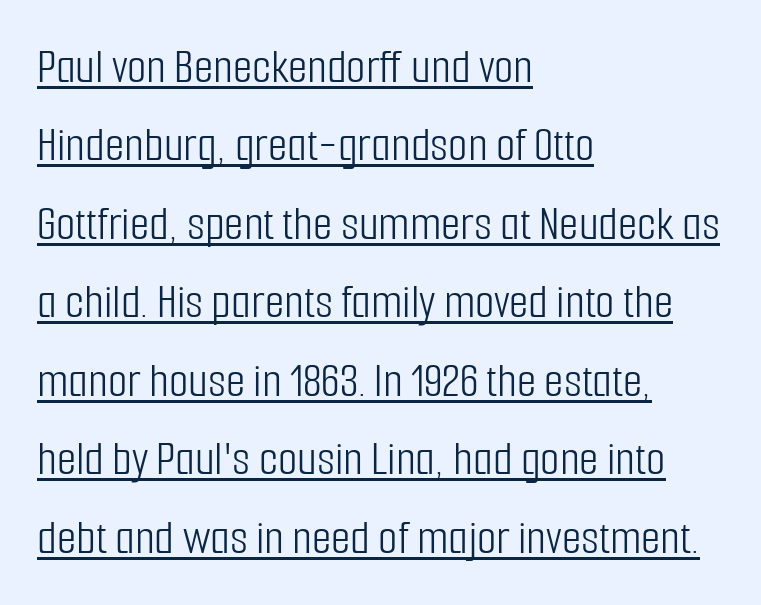
{"serif": "no", "italic": "no", "bold": "no", "weight": "light", "width": "condensed", "stroke_contrast": "low", "x_height": "medium", "monospaced": "no", "underline": "yes", "align": "left", "line_spacing": "normal", "line_spacing_ratio": 1.57, "letter_spacing": "normal", "letter_spacing_em": 0.0, "glyph_px": 50}
